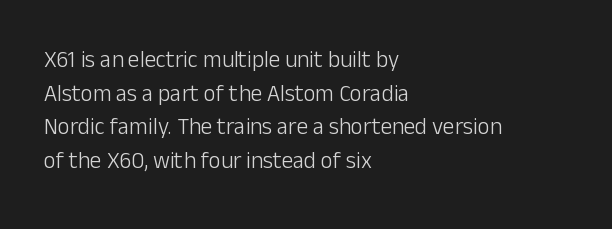
What stands out about the letter spacing? Nothing — it is the standard amount. Type without underlining. You can tell it's not italic because the verticals are truly vertical. Is there much room between lines? A standard amount, neither cramped nor airy.
